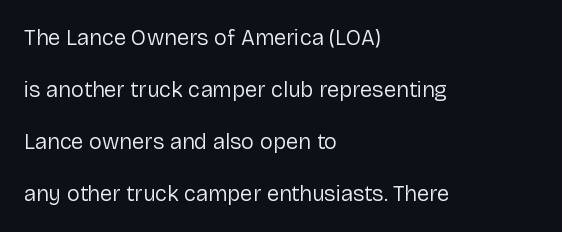
Anything drawn beneath the words? Only blank space. In CSS terms this would be text-align: left. This rendering leaves character spacing at its baseline value. Notice how the stems are strictly vertical — no italics here. The line-height multiplier appears high, well above default. Summary of weight: not heavy and not bold.
